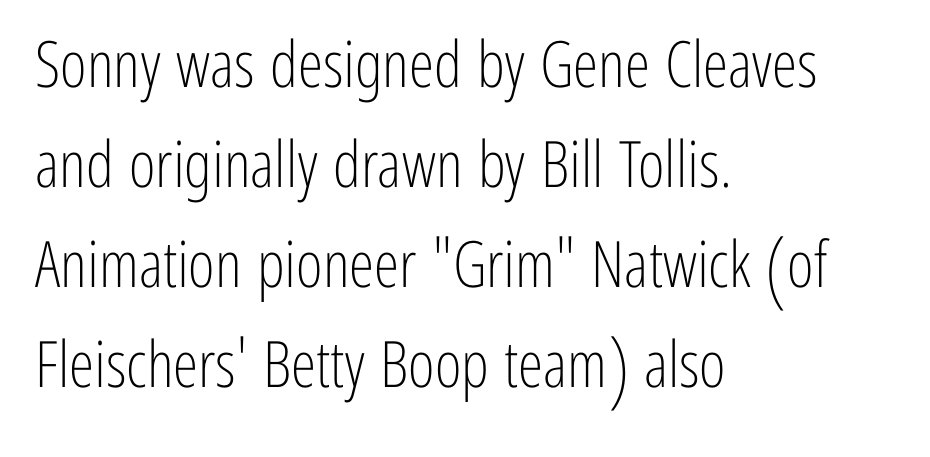
Q: Is the text bold? A: No.
Q: Is the text italic (slanted)? A: No, it is upright.
Q: Is the typeface a serif or a sans-serif typeface? A: Sans-serif.
Q: Is the text underlined? A: No.
Q: How is the paragraph aligned? A: Left-aligned.
Q: Is the spacing between letters normal or unusually wide? A: Normal.
Q: Is the spacing between lines tight, normal or loose? A: Normal.
Q: Width (condensed, normal, or wide)? A: Condensed.
Q: Stroke contrast? A: Low.
Q: x-height? A: Medium.
Q: Monospaced? A: No.
